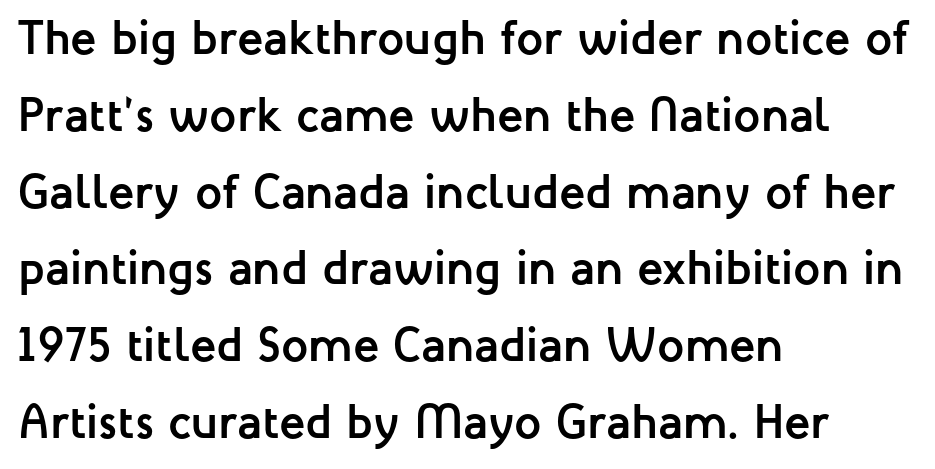
Observe the ordinary spacing: letters are neighbours, not strangers. The glyphs have the mass of a bold cut. Caption: multi-line text, flush left, ragged right. The line-height multiplier appears to be the usual default. When letters stand straight like this, we call the style roman or upright. Examine the stroke ends and you'll find no serifs.
